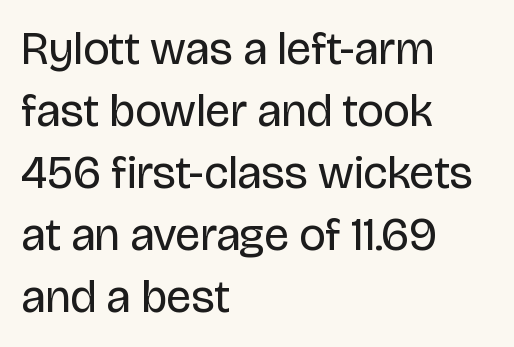
{"serif": "no", "italic": "no", "bold": "no", "weight": "regular", "width": "normal", "stroke_contrast": "low", "x_height": "large", "monospaced": "no", "underline": "no", "align": "left", "line_spacing": "normal", "line_spacing_ratio": 1.35, "letter_spacing": "normal", "letter_spacing_em": 0.0, "glyph_px": 46}
